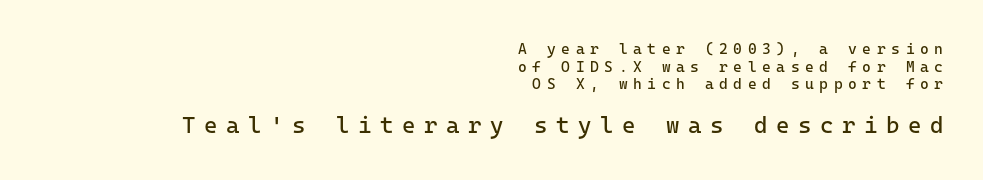
Q: Is the text bold? A: No.
Q: Is the text italic (slanted)? A: No, it is upright.
Q: Is the text underlined? A: No.
Q: How is the paragraph aligned? A: Right-aligned.
Q: Is the spacing between letters normal or unusually wide? A: Unusually wide.
Q: Which block of text is set in a larger size, the first (top) or the second (bottom)? A: The second (bottom) one.
